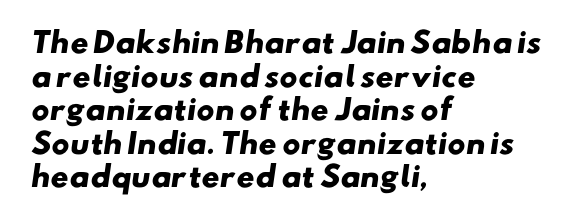
{"serif": "no", "bold": "yes", "weight": "heavy", "width": "wide", "stroke_contrast": "low", "x_height": "small", "monospaced": "no", "underline": "no", "align": "left", "line_spacing_ratio": 1.2, "letter_spacing": "normal", "letter_spacing_em": 0.0, "glyph_px": 28}
